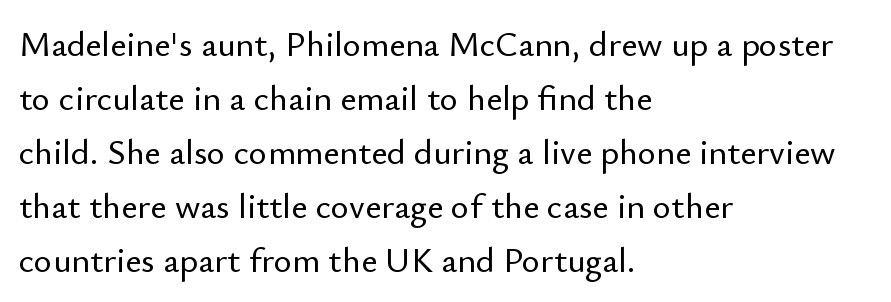
Q: Is the text italic (slanted)? A: No, it is upright.
Q: Is the typeface a serif or a sans-serif typeface? A: Sans-serif.
Q: Is the text underlined? A: No.
Q: How is the paragraph aligned? A: Left-aligned.
Q: Is the spacing between letters normal or unusually wide? A: Normal.
Q: Is the spacing between lines tight, normal or loose? A: Normal.
Q: Width (condensed, normal, or wide)? A: Normal.
Q: Stroke contrast? A: Low.
Q: x-height? A: Small.
Q: Monospaced? A: No.
